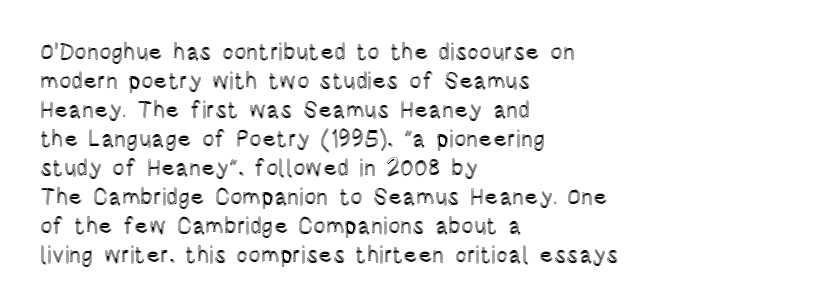
The image shows 23 px text type, upright; set left-aligned, normal line spacing (1.26x), normal letter spacing, not underlined.
